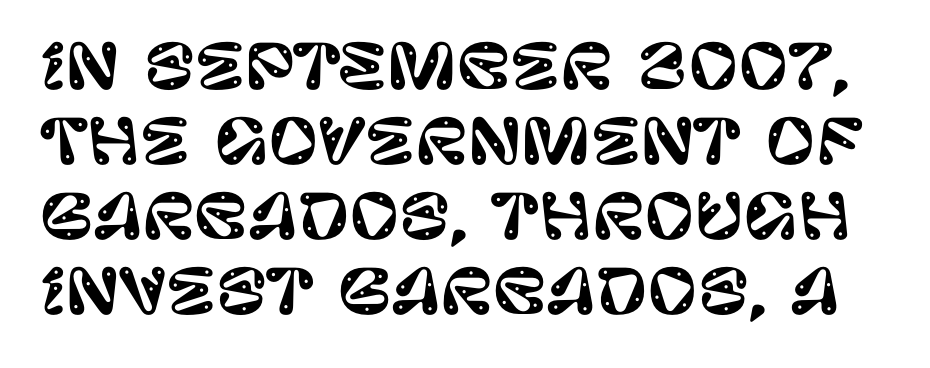
Do the characters align in a grid? No, the font is proportional. Note: no serifs on the glyphs. A bare baseline throughout the passage. What stands out about the letter spacing? Nothing — it is the standard amount.
